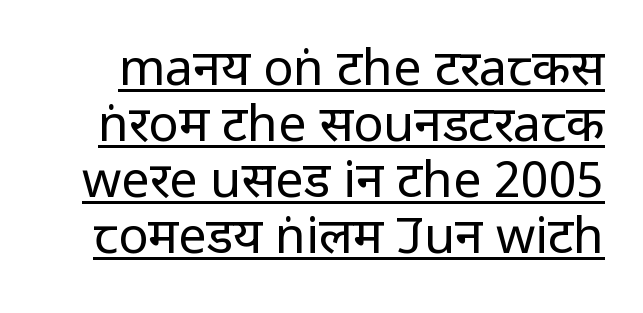
{"serif": "no", "italic": "no", "bold": "no", "weight": "regular", "width": "condensed", "stroke_contrast": "low", "x_height": "large", "monospaced": "no", "underline": "yes", "line_spacing": "tight", "line_spacing_ratio": 1.12, "letter_spacing": "normal", "letter_spacing_em": 0.0, "glyph_px": 50}
